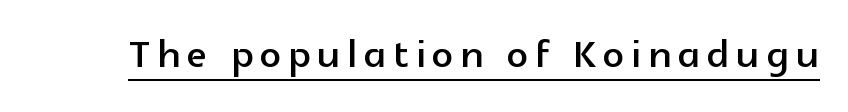
The image shows 53 px sans-serif type, upright; set underlined; a medium x-height.
